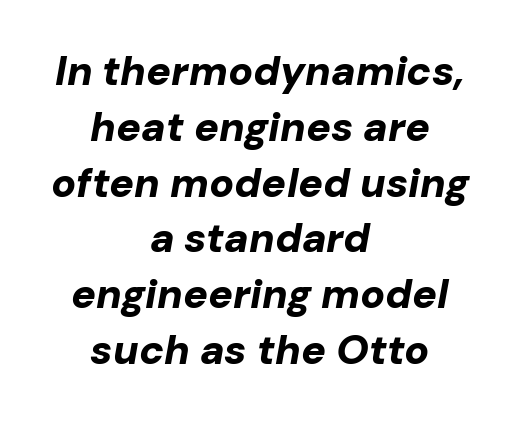
The image shows 41 px bold type, italic (leaning right); set centered, normal line spacing (1.36x), normal letter spacing, not underlined; low stroke contrast and a medium x-height.
